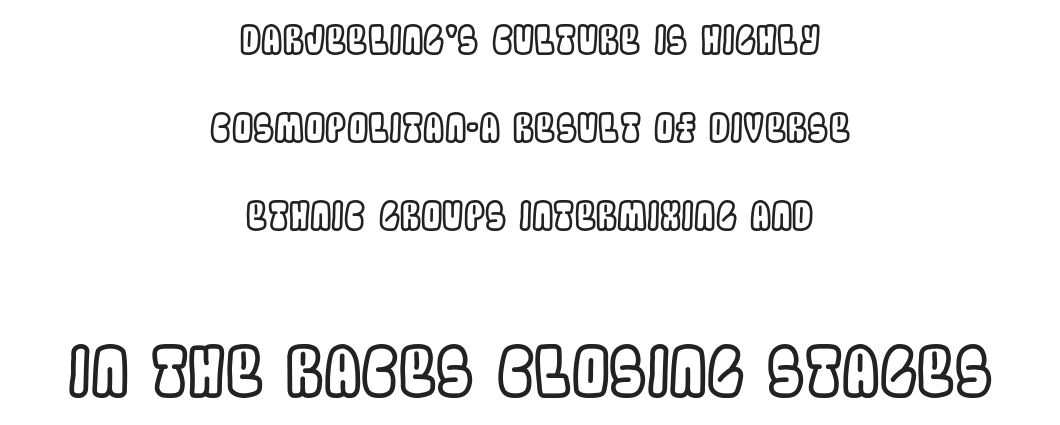
The image shows 67 px condensed type, upright; set centered, loose line spacing (2.31x), normal letter spacing, not underlined; the second (bottom) block is 1.76x larger; a large x-height.
